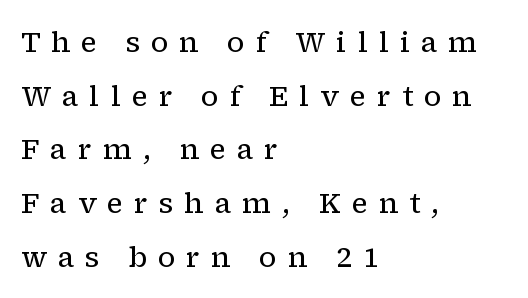
The image shows 29 px regular-weight serif type, upright; set left-aligned, line spacing 1.85x, unusually wide letter spacing (+0.37 em), not underlined; low stroke contrast and a medium x-height.
